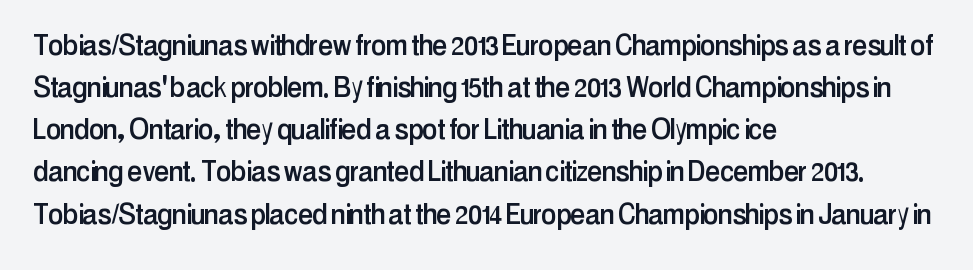
Each letter keeps its own natural width here, so spacing adapts to shape. All the whitespace from short lines collects on the right. Any mark beneath the type? The region is blank. Unlike a traditional serif, this face leaves its strokes unadorned.
